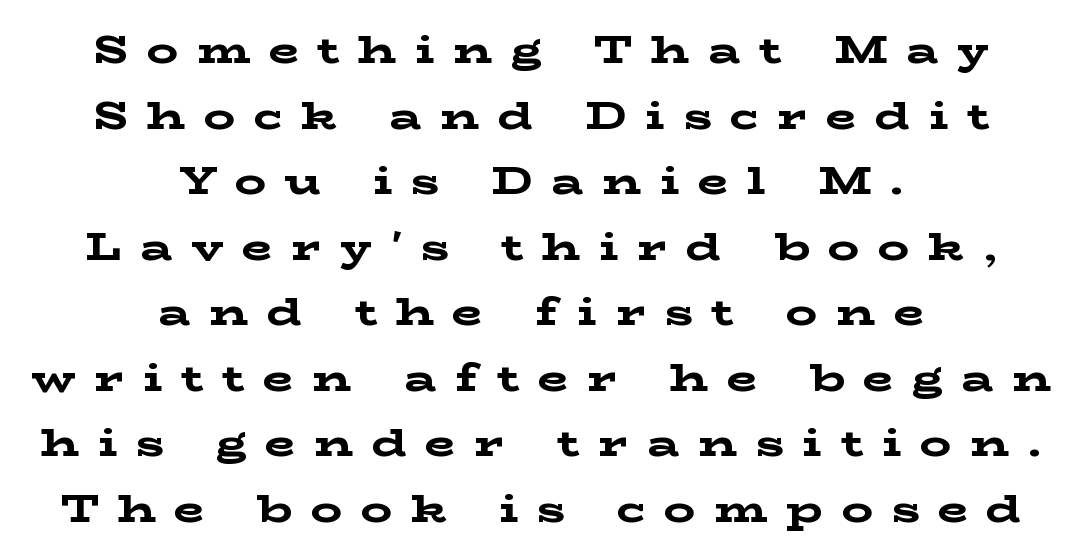
Q: Is the text bold? A: Yes.
Q: Is the text italic (slanted)? A: No, it is upright.
Q: Is the typeface a serif or a sans-serif typeface? A: Serif.
Q: Is the text underlined? A: No.
Q: How is the paragraph aligned? A: Centered.
Q: Is the spacing between letters normal or unusually wide? A: Unusually wide.
Q: Is the spacing between lines tight, normal or loose? A: Normal.
Q: Width (condensed, normal, or wide)? A: Wide.
Q: Stroke contrast? A: Low.
Q: x-height? A: Medium.
Q: Monospaced? A: No.
